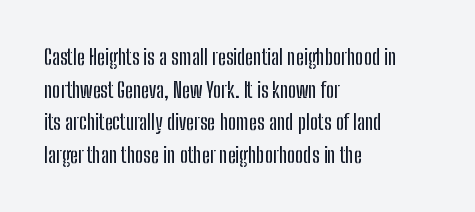
{"italic": "no", "underline": "no", "align": "left", "line_spacing": "normal", "line_spacing_ratio": 1.55, "letter_spacing": "normal", "letter_spacing_em": 0.0, "glyph_px": 21}
